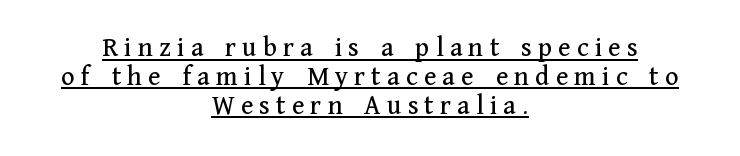
The rendering positions every line midway between the sides. Whoever set this chose condensed vertical rhythm over breathing room. Each letter keeps its own natural width here, so spacing adapts to shape. A typesetter would call this heavily tracked-out type. Quick note: underline on. A typesetter would label this face a serif.
